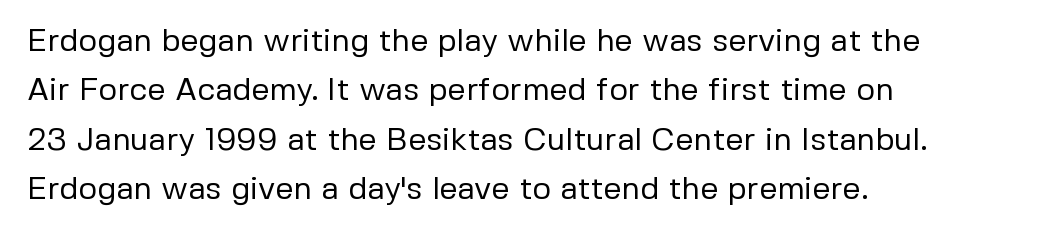
{"serif": "no", "italic": "no", "bold": "no", "weight": "regular", "width": "normal", "stroke_contrast": "low", "x_height": "medium", "monospaced": "no", "underline": "no", "align": "left", "line_spacing": "normal", "line_spacing_ratio": 1.54, "letter_spacing": "normal", "letter_spacing_em": 0.0, "glyph_px": 32}
